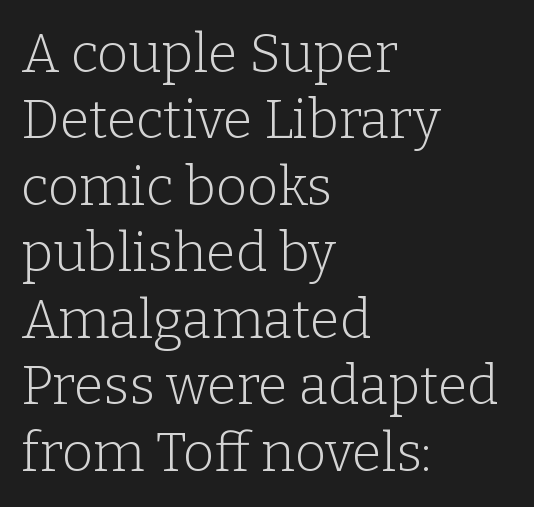
Does the lettering tilt? It doesn't — this is upright. Default kerning and tracking; the words read as compact shapes. A student would call this left alignment; a typographer would say flush left, rag right. Bare-footed words on every line. These lines are composed in type with serifs.
